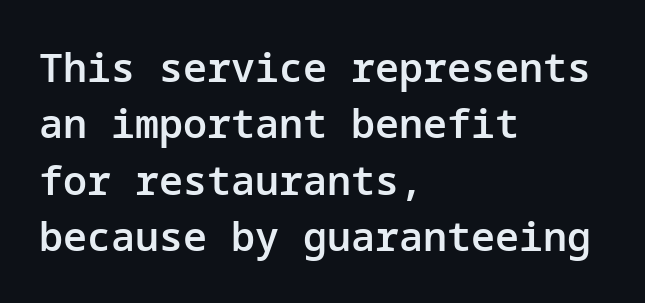
Q: Is the text bold? A: Semi-bold.
Q: Is the text italic (slanted)? A: No, it is upright.
Q: Is the typeface a serif or a sans-serif typeface? A: Sans-serif.
Q: Is the text underlined? A: No.
Q: How is the paragraph aligned? A: Left-aligned.
Q: Is the spacing between letters normal or unusually wide? A: Normal.
Q: Is the spacing between lines tight, normal or loose? A: Normal.
Q: Width (condensed, normal, or wide)? A: Normal.
Q: Stroke contrast? A: Low.
Q: x-height? A: Medium.
